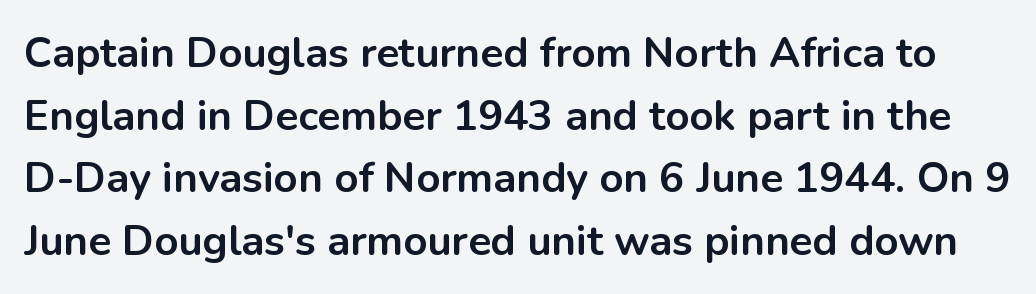
The image shows 42 px bold sans-serif type, upright; set normal line spacing (1.49x), normal letter spacing, not underlined; low stroke contrast and a medium x-height.
